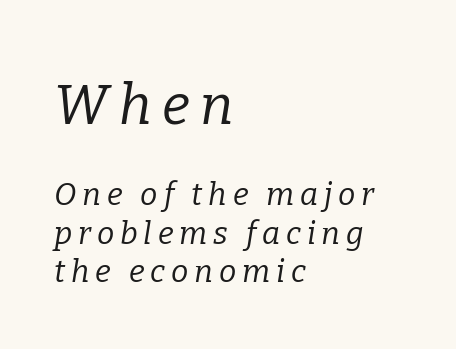
Q: Is the text bold? A: No.
Q: Is the text italic (slanted)? A: Yes, it leans right by about 9 degrees.
Q: Is the typeface a serif or a sans-serif typeface? A: Serif.
Q: Is the text underlined? A: No.
Q: How is the paragraph aligned? A: Left-aligned.
Q: Which block of text is set in a larger size, the first (top) or the second (bottom)? A: The first (top) one.
Q: Width (condensed, normal, or wide)? A: Normal.
Q: Stroke contrast? A: Low.
Q: x-height? A: Medium.
Q: Monospaced? A: No.
